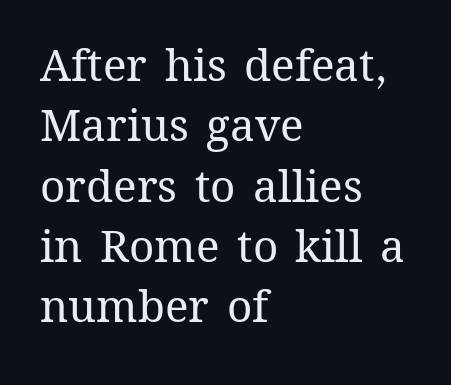
The image shows 44 px regular-weight type, upright; set left-aligned, normal line spacing (1.37x), normal letter spacing, not underlined; medium stroke contrast and a medium x-height.
